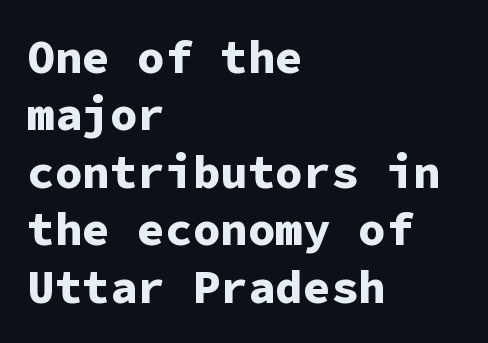
The image shows 46 px bold sans-serif type, upright, monospaced; set left-aligned, normal line spacing (1.25x), normal letter spacing, not underlined; low stroke contrast and a medium x-height.
